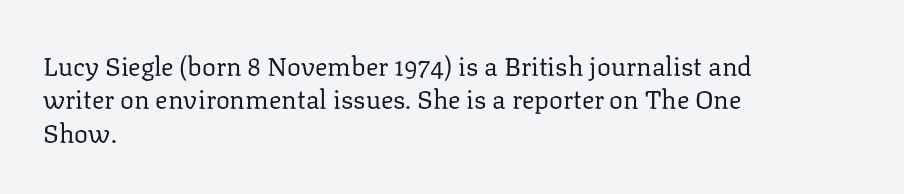
Compared with typical paragraphs, the rows here are spaced about the same. The letters stand straight up with perfectly vertical stems. Short and long lines alike share a common starting point at left. Is the stroke heavy? The answer is a plain regular-or-lighter. In terms of letterspacing, this is plain default setting. Just letters on the line, the space beneath them empty.
